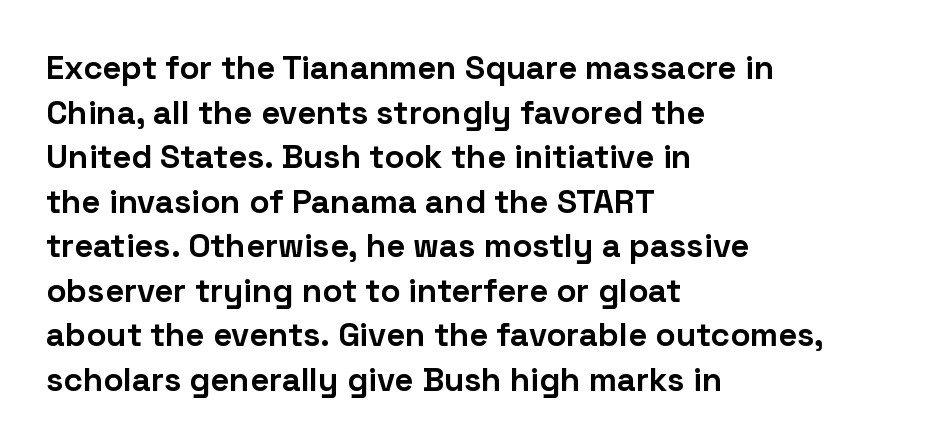
{"serif": "no", "italic": "no", "bold": "yes", "weight": "bold", "width": "normal", "stroke_contrast": "low", "x_height": "medium", "monospaced": "no", "underline": "no", "align": "left", "line_spacing": "normal", "line_spacing_ratio": 1.35, "letter_spacing": "normal", "letter_spacing_em": 0.0, "glyph_px": 33}
